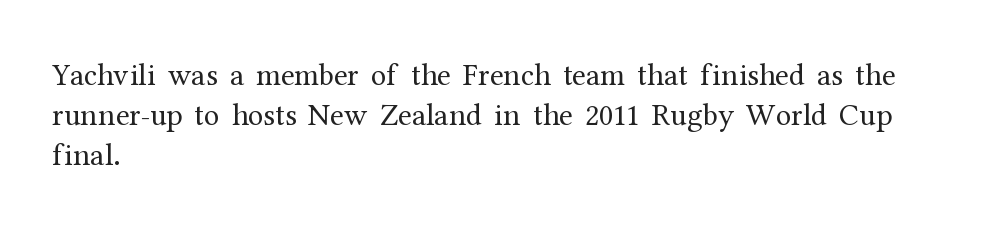
{"serif": "yes", "italic": "no", "bold": "no", "weight": "regular", "width": "normal", "stroke_contrast": "medium", "x_height": "medium", "monospaced": "no", "underline": "no", "align": "left", "line_spacing": "normal", "line_spacing_ratio": 1.29, "letter_spacing": "normal", "letter_spacing_em": 0.0, "glyph_px": 31}
